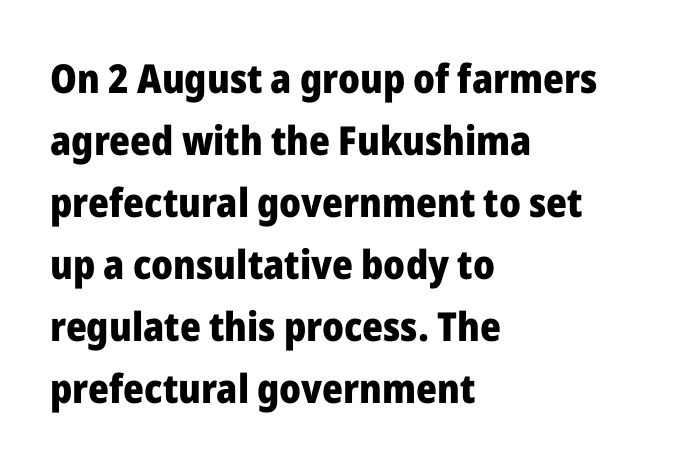
The image shows 40 px heavy sans-serif type, upright; set left-aligned, normal line spacing (1.55x), normal letter spacing, not underlined; low stroke contrast and a medium x-height.
